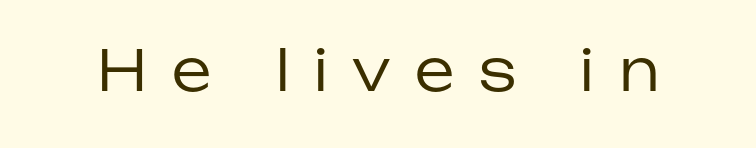
The image shows 56 px regular-weight sans-serif type, upright; set unusually wide letter spacing (+0.44 em), not underlined; low stroke contrast and a medium x-height.
